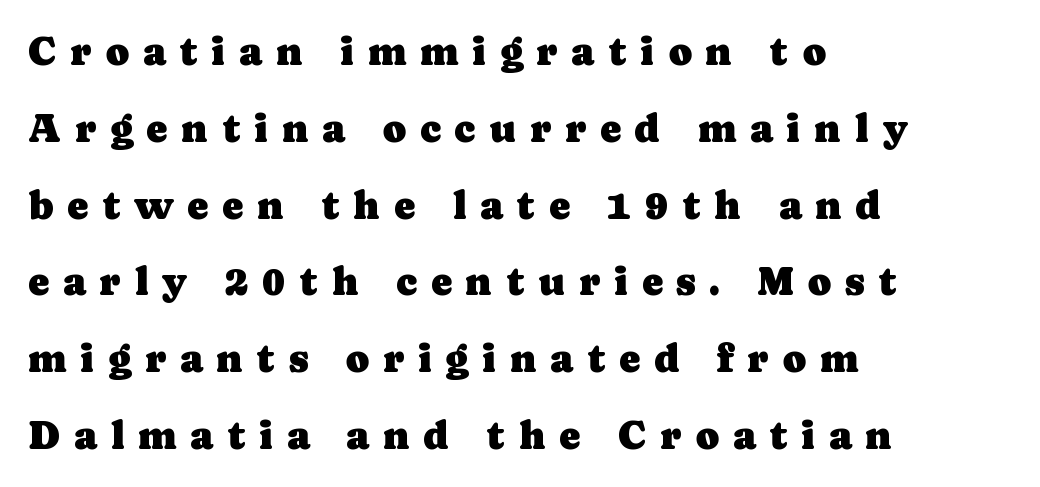
{"serif": "yes", "italic": "no", "width": "normal", "stroke_contrast": "low", "x_height": "medium", "monospaced": "no", "underline": "no", "align": "left", "line_spacing": "loose", "line_spacing_ratio": 1.92, "letter_spacing": "wide", "letter_spacing_em": 0.34, "glyph_px": 40}
